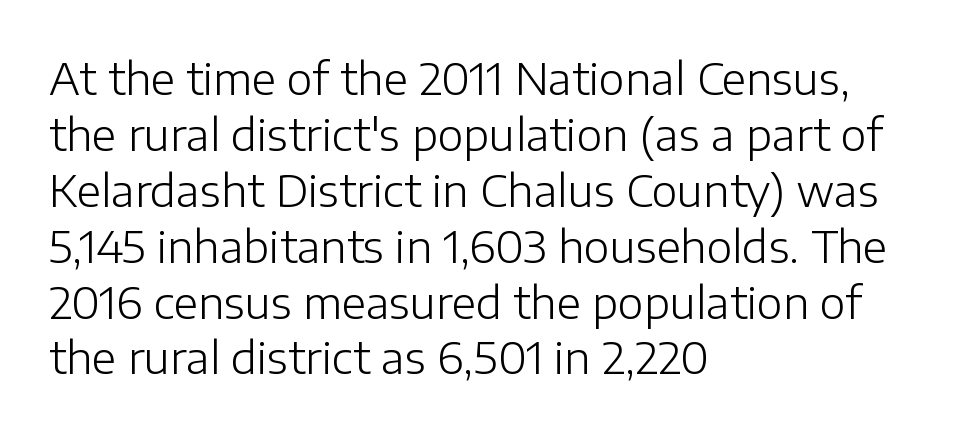
Q: Is the text bold? A: No.
Q: Is the text italic (slanted)? A: No, it is upright.
Q: Is the typeface a serif or a sans-serif typeface? A: Sans-serif.
Q: Is the text underlined? A: No.
Q: How is the paragraph aligned? A: Left-aligned.
Q: Is the spacing between letters normal or unusually wide? A: Normal.
Q: Is the spacing between lines tight, normal or loose? A: Normal.
Q: Width (condensed, normal, or wide)? A: Normal.
Q: Stroke contrast? A: Low.
Q: x-height? A: Medium.
Q: Monospaced? A: No.
